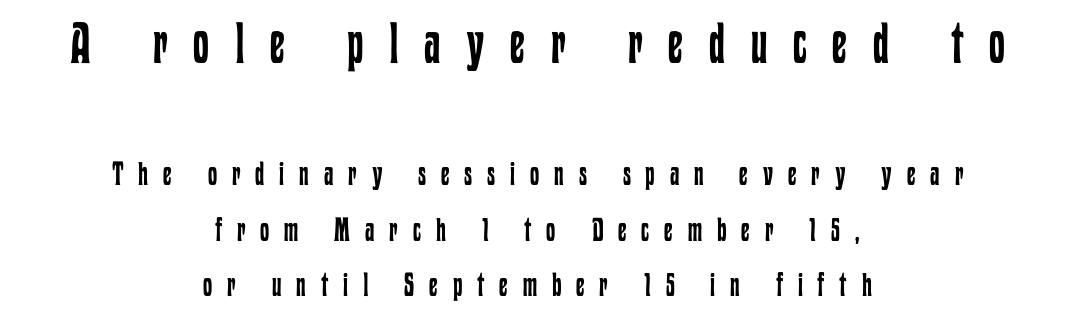
{"italic": "no", "bold": "no", "weight": "regular", "width": "condensed", "stroke_contrast": "low", "x_height": "medium", "monospaced": "no", "underline": "no", "align": "center", "line_spacing": "normal", "line_spacing_ratio": 1.68, "letter_spacing": "wide", "letter_spacing_em": 0.45, "larger_block": "first", "size_ratio": 1.73, "glyph_px": 57}
